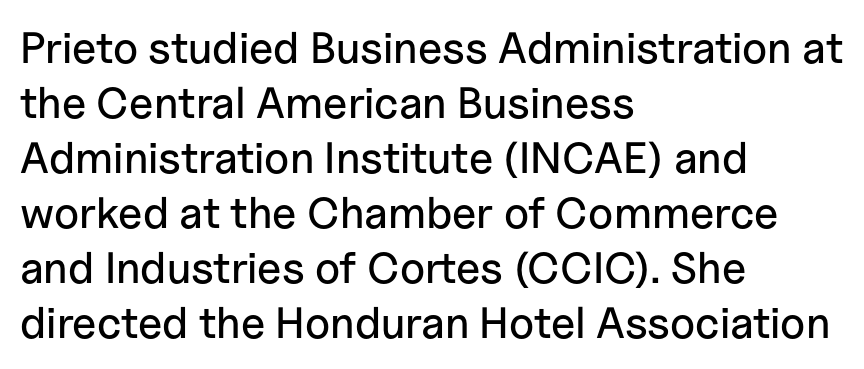
The image shows 44 px sans-serif type, upright; set left-aligned, normal line spacing (1.25x), normal letter spacing, not underlined; low stroke contrast and a medium x-height.
